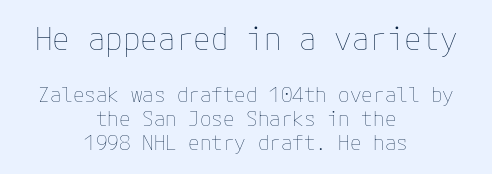
The image shows 32 px thin type, upright; set centered, line spacing 1.16x, normal letter spacing, not underlined; the first (top) block is 1.52x larger; low stroke contrast and a medium x-height.
